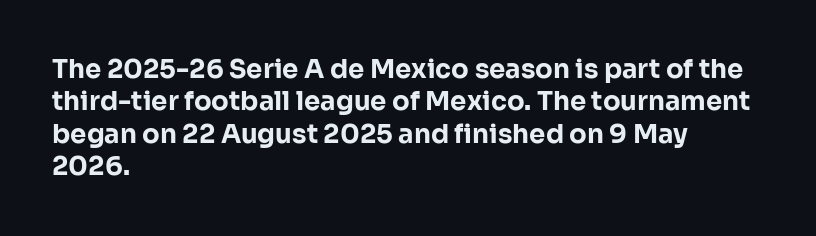
Q: Is the text bold? A: Yes.
Q: Is the text italic (slanted)? A: No, it is upright.
Q: Is the text underlined? A: No.
Q: How is the paragraph aligned? A: Left-aligned.
Q: Is the spacing between letters normal or unusually wide? A: Normal.
Q: Is the spacing between lines tight, normal or loose? A: Normal.
